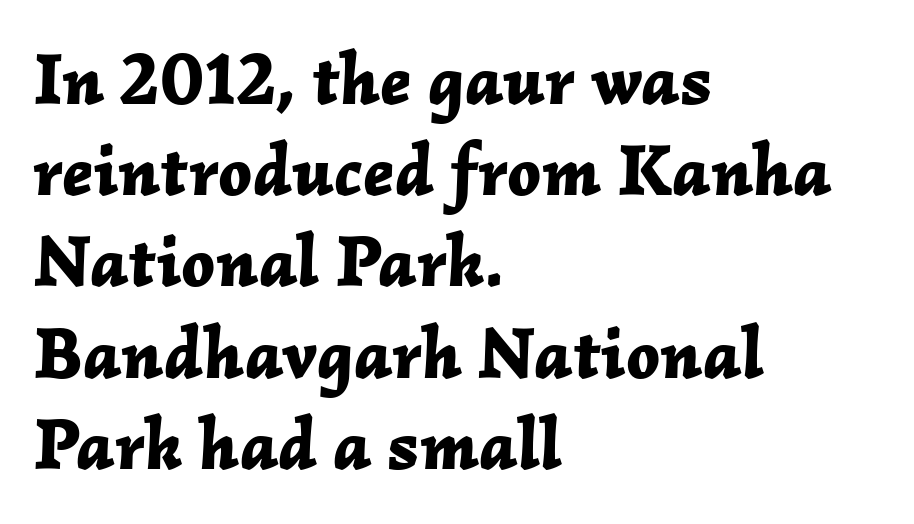
The image shows 73 px bold type, italic (leaning right); set left-aligned, normal line spacing (1.25x), normal letter spacing, not underlined; low stroke contrast and a medium x-height.
